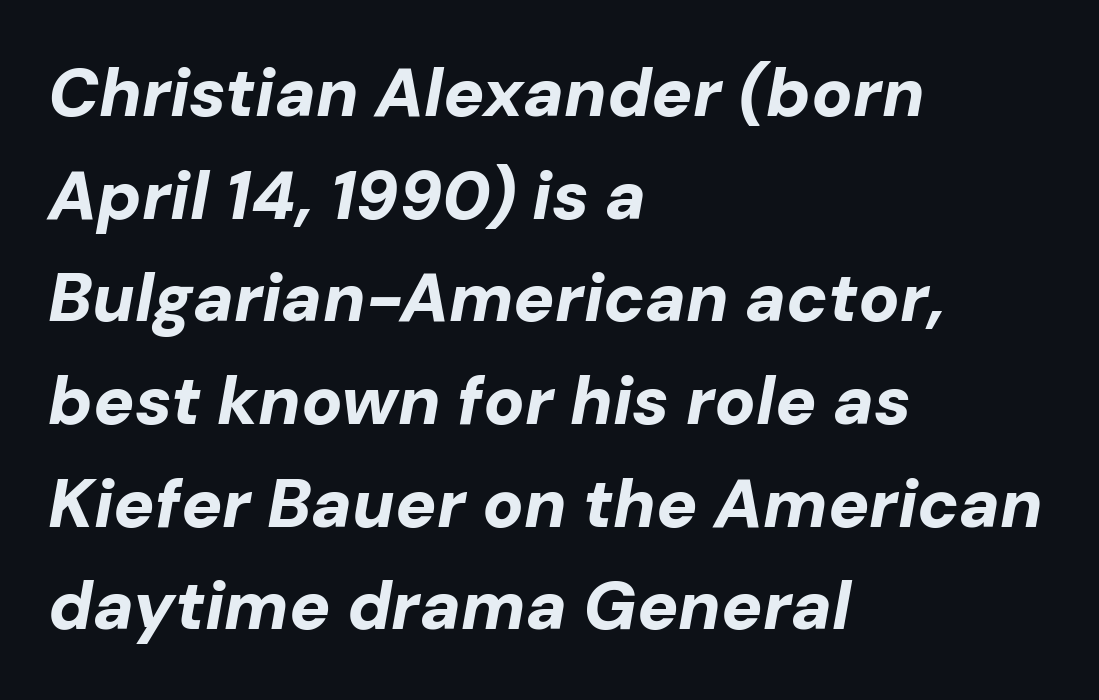
{"italic": "yes", "lean": "right", "slant_degrees": 10, "bold": "yes", "weight": "bold", "width": "normal", "stroke_contrast": "low", "x_height": "medium", "monospaced": "no", "underline": "no", "align": "left", "line_spacing": "normal", "line_spacing_ratio": 1.51, "letter_spacing": "normal", "letter_spacing_em": 0.0, "glyph_px": 68}
